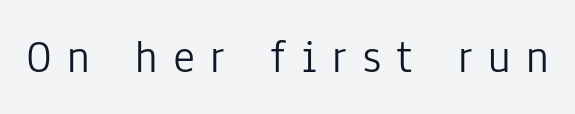
The image shows 47 px light, condensed sans-serif type, upright; set unusually wide letter spacing (+0.32 em), not underlined; low stroke contrast and a medium x-height.
